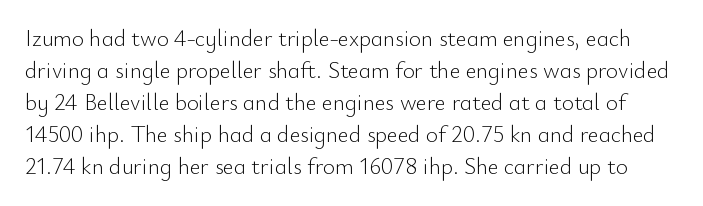
{"italic": "no", "bold": "no", "underline": "no", "line_spacing": "normal", "line_spacing_ratio": 1.39, "letter_spacing": "normal", "letter_spacing_em": 0.0, "glyph_px": 23}
